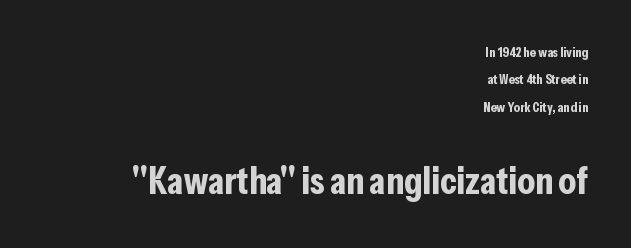
If you measured baseline to baseline, you'd find a long distance. Think of a printed novel: that variable character pitch is what you see here. Inter-character spacing is left at the font's built-in metrics. This is heavy type, rendered in bold. Vertical strokes here are truly vertical.
